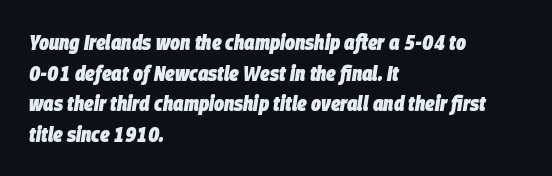
Q: Is the text bold? A: Yes.
Q: Is the text italic (slanted)? A: Yes, it leans right by about 9 degrees.
Q: Is the text underlined? A: No.
Q: How is the paragraph aligned? A: Left-aligned.
Q: Is the spacing between letters normal or unusually wide? A: Normal.
Q: Is the spacing between lines tight, normal or loose? A: Normal.
